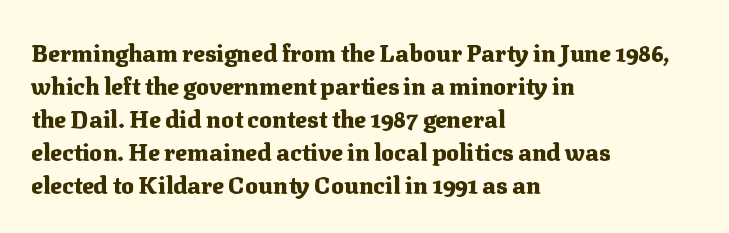
{"italic": "no", "bold": "yes", "underline": "no", "align": "left", "line_spacing": "normal", "line_spacing_ratio": 1.37, "letter_spacing": "normal", "letter_spacing_em": 0.0, "glyph_px": 24}
